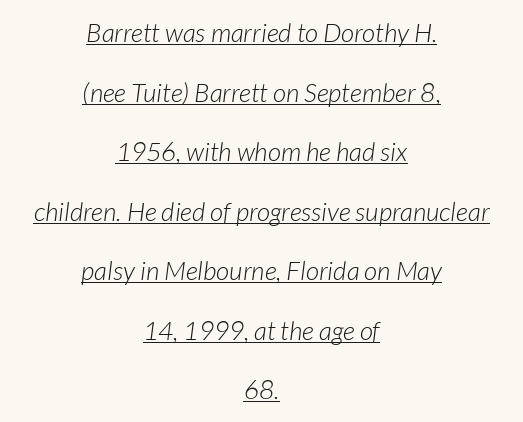
{"italic": "yes", "lean": "right", "slant_degrees": 7, "bold": "no", "underline": "yes", "align": "center", "line_spacing": "loose", "line_spacing_ratio": 2.29, "letter_spacing": "normal", "letter_spacing_em": 0.0, "glyph_px": 26}
